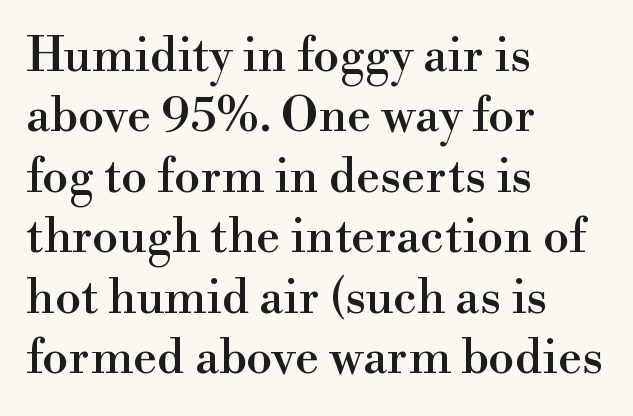
Little horizontal feet cap the strokes, marking this as serif type. This sample uses an upright cut, with every glyph sitting square on the baseline. The letterforms sit shoulder to shoulder at normal distance. A typesetter would call this proportional, since set widths differ per character. These lines stack with their left ends in a neat column.
